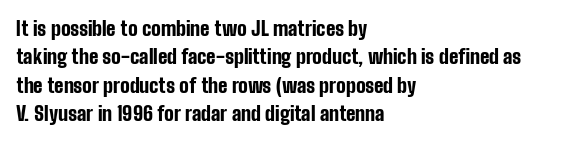
Q: Is the text bold? A: Yes.
Q: Is the text italic (slanted)? A: No, it is upright.
Q: Is the text underlined? A: No.
Q: How is the paragraph aligned? A: Left-aligned.
Q: Is the spacing between letters normal or unusually wide? A: Normal.
Q: Is the spacing between lines tight, normal or loose? A: Normal.
